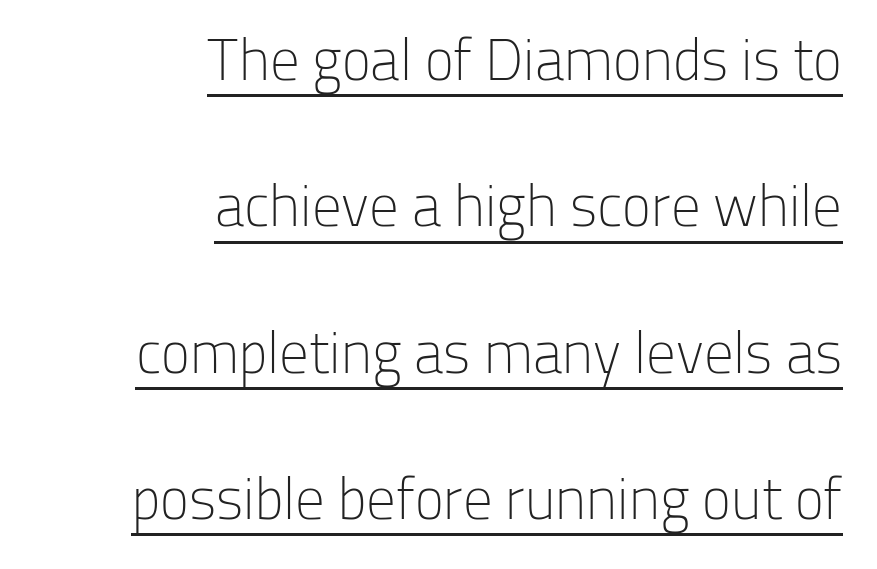
The image shows 59 px light sans-serif type, upright; set right-aligned, loose line spacing (2.48x), normal letter spacing, underlined; low stroke contrast and a medium x-height.
